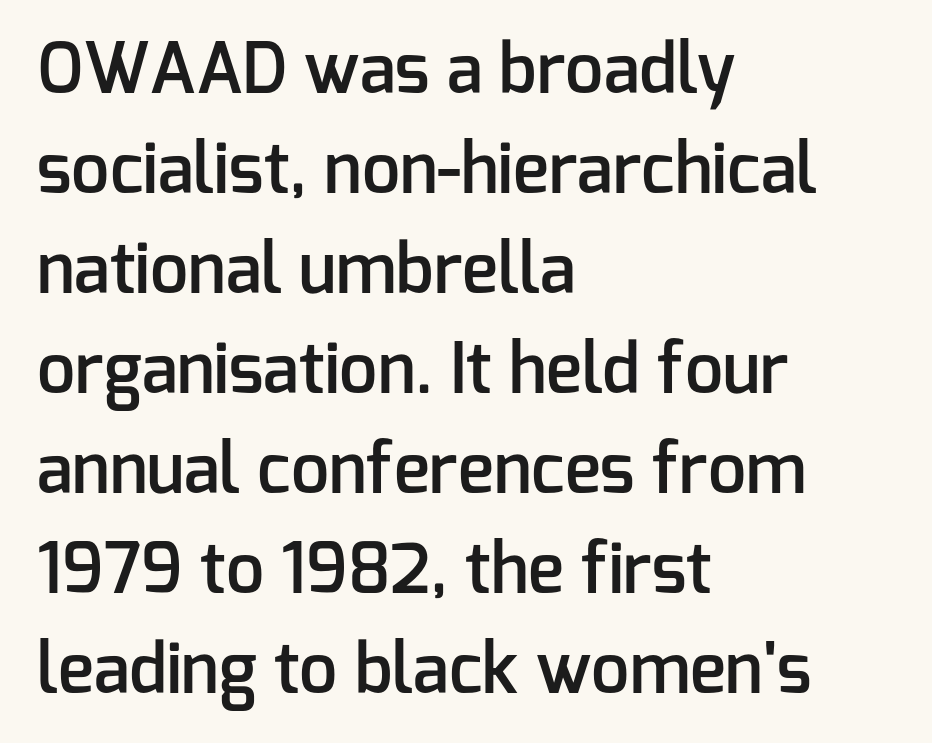
The image shows 68 px semibold sans-serif type, upright; set left-aligned, normal line spacing (1.47x), normal letter spacing, not underlined; low stroke contrast and a medium x-height.
